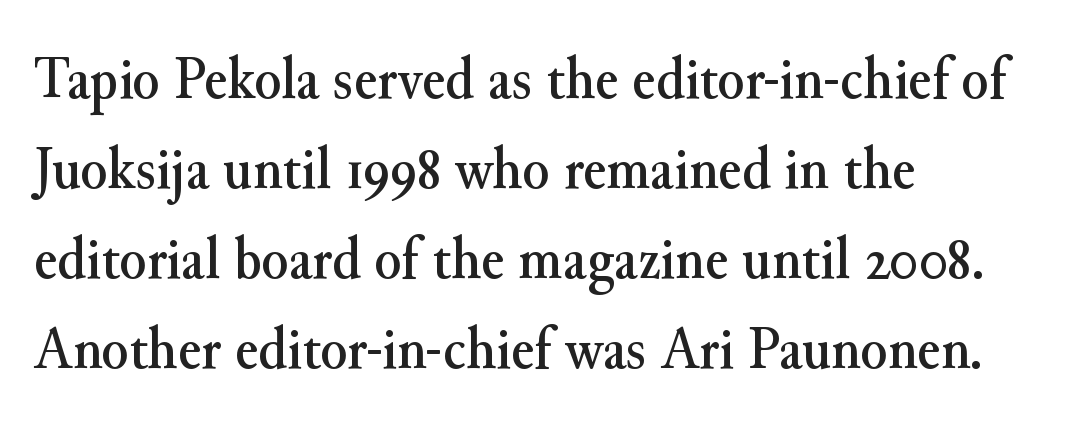
The image shows 62 px serif type, upright; set left-aligned, normal line spacing (1.45x), normal letter spacing, not underlined; medium stroke contrast and a small x-height.
